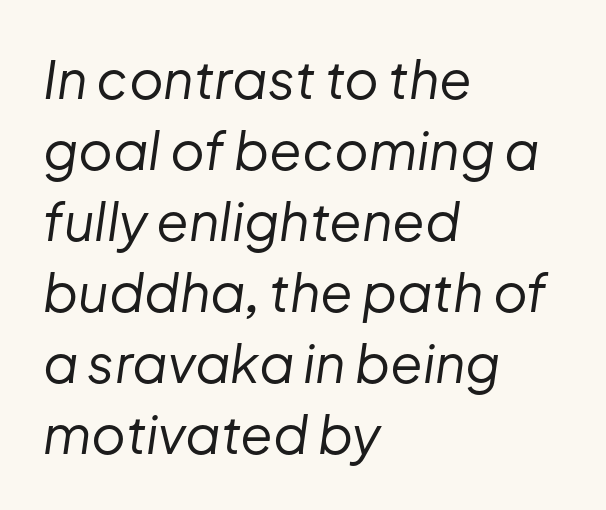
The image shows 53 px regular-weight type, italic (leaning right); set left-aligned, normal line spacing (1.34x), normal letter spacing, not underlined; low stroke contrast and a medium x-height.
